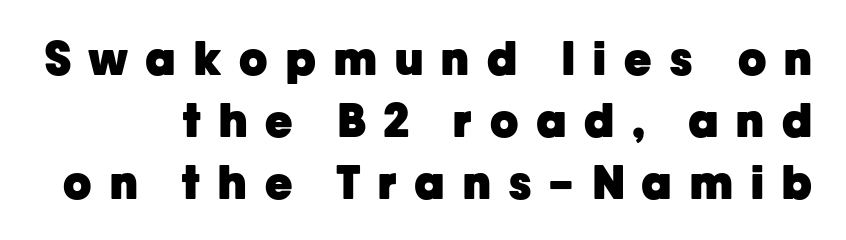
Character widths vary here, with narrow letters taking less room than wide ones. A sans-serif font was chosen for this passage. Summary of vertical rhythm: regular, with standard interline spacing. This sample uses expanded letter spacing, leaving extra air between glyphs.
